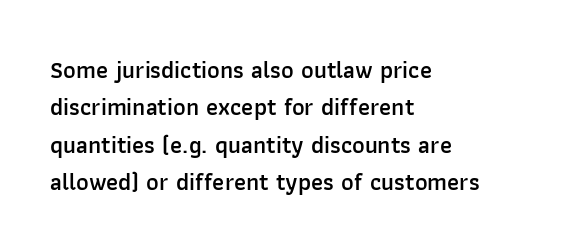
Q: Is the text bold? A: Semi-bold.
Q: Is the text italic (slanted)? A: No, it is upright.
Q: Is the text underlined? A: No.
Q: How is the paragraph aligned? A: Left-aligned.
Q: Is the spacing between letters normal or unusually wide? A: Normal.
Q: Is the spacing between lines tight, normal or loose? A: Normal.
